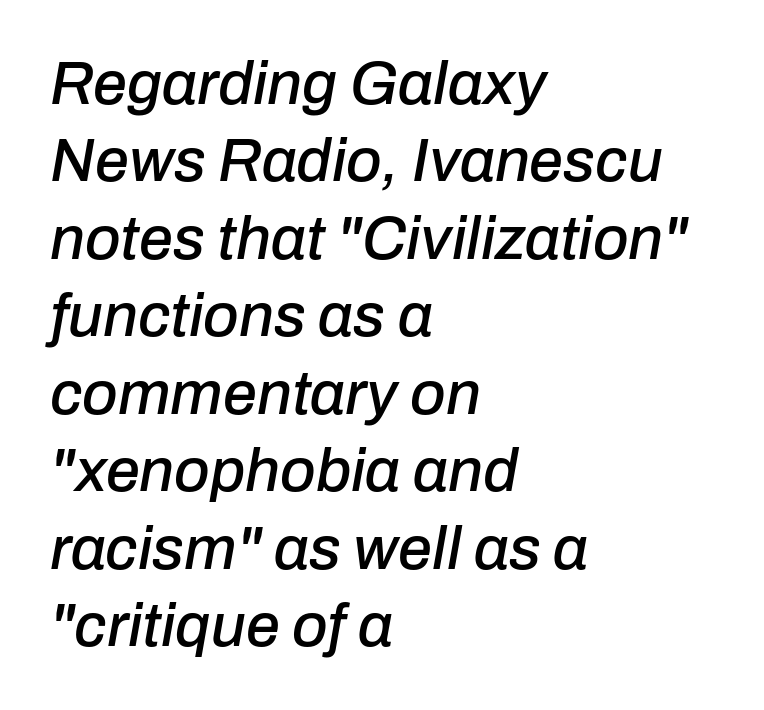
Observe the lean: these are italic letterforms. Do the characters align in a grid? No, the font is proportional. Regular leading. Leftover space on each line is placed entirely after the last word. The type is set solid horizontally, with unmodified tracking.
